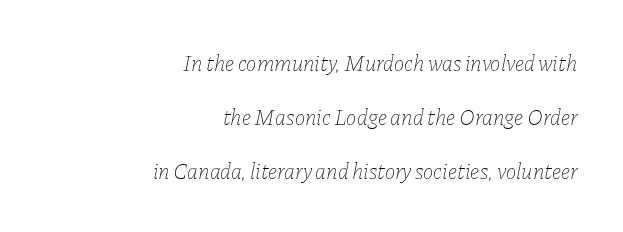
The image shows 22 px text type, italic (leaning right); set right-aligned, loose line spacing (2.45x), normal letter spacing, not underlined.
